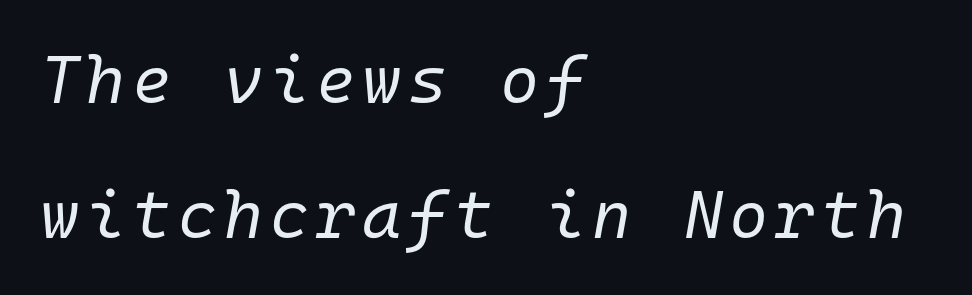
The image shows 67 px regular-weight type, italic (leaning right), monospaced; set left-aligned, loose line spacing (2.02x), not underlined; low stroke contrast and a medium x-height.
